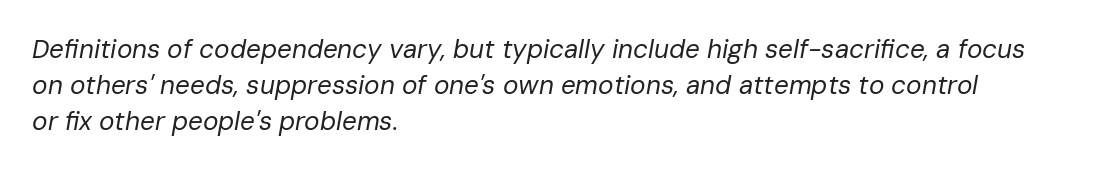
The image shows 26 px text type, italic (leaning right); set left-aligned, normal line spacing (1.38x), normal letter spacing, not underlined.
